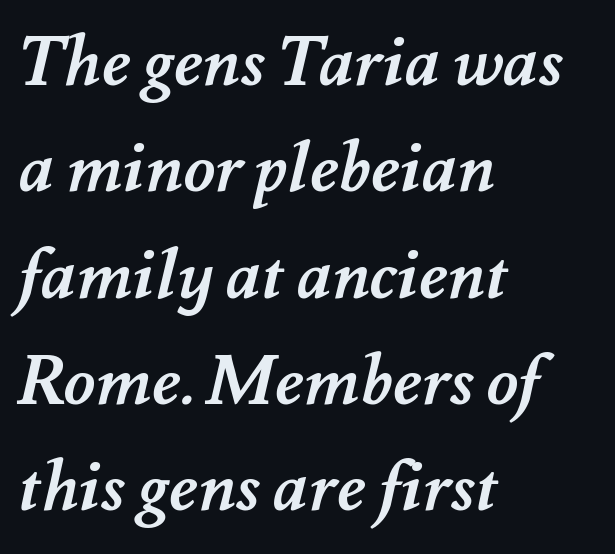
The rendering keeps characters at their native spacing. Has an underline been added? It has not. How would I describe the line gaps? Plain and ordinary. Heavy, bold letterforms. Reading down the block, your eye returns to a fixed left position each line.
